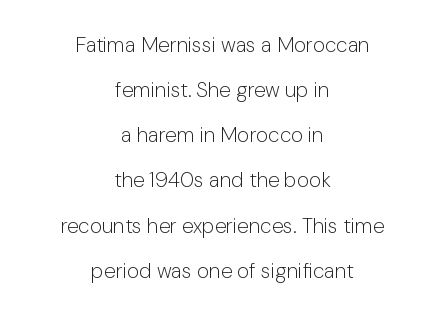
{"italic": "no", "bold": "no", "underline": "no", "align": "center", "line_spacing": "loose", "line_spacing_ratio": 2.15, "letter_spacing": "normal", "letter_spacing_em": 0.0, "glyph_px": 21}
